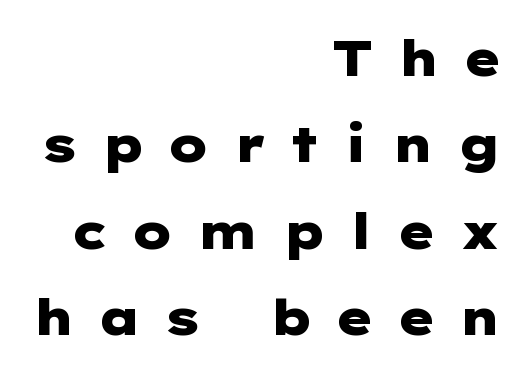
Look at the stroke-to-counter ratio: heavy, a bold. Font category for this specimen: sans-serif. No italicization has been applied; the sample stays upright. Between one letter and the next there's a generous, obvious gap.
